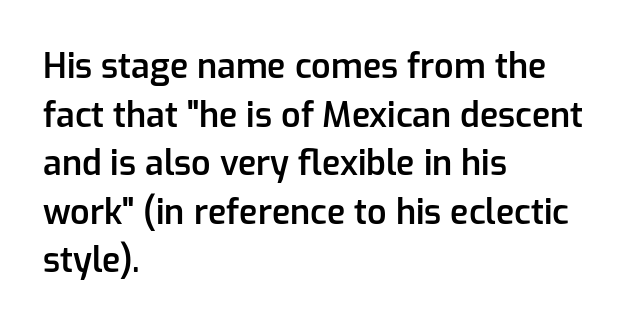
The image shows 34 px semibold sans-serif type, upright; set left-aligned, normal line spacing (1.43x), normal letter spacing, not underlined; low stroke contrast and a medium x-height.
